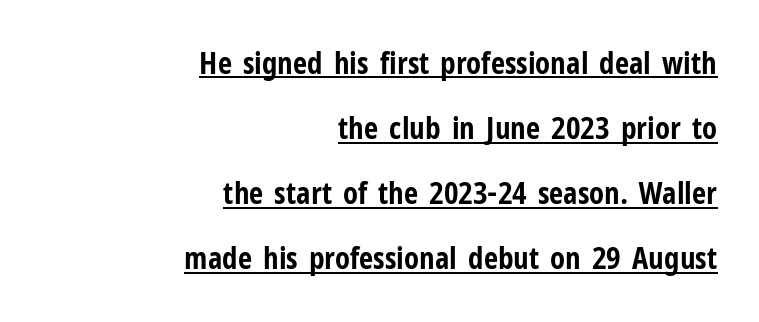
The image shows 31 px bold, condensed sans-serif type, upright; set right-aligned, loose line spacing (2.1x), normal letter spacing, underlined; low stroke contrast and a medium x-height.
